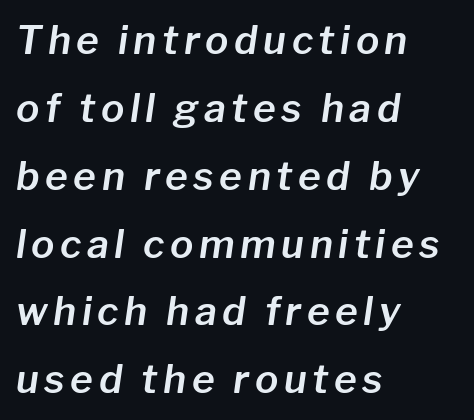
Q: Is the text italic (slanted)? A: Yes, it leans right by about 8 degrees.
Q: Is the text underlined? A: No.
Q: How is the paragraph aligned? A: Left-aligned.
Q: Width (condensed, normal, or wide)? A: Normal.
Q: Stroke contrast? A: Low.
Q: x-height? A: Medium.
Q: Monospaced? A: No.
